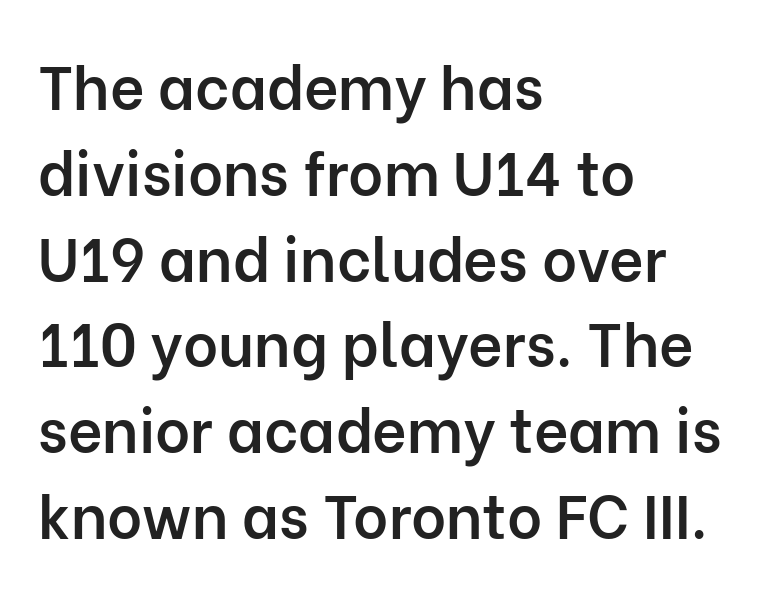
Underline: absent. The rag falls on the right side of this text block. Type style note: lacks serifs. Short note: letters normally spaced. Students, observe: this is what conventionally led text looks like. A bit beefed up — I'd call it semibold rather than bold.
